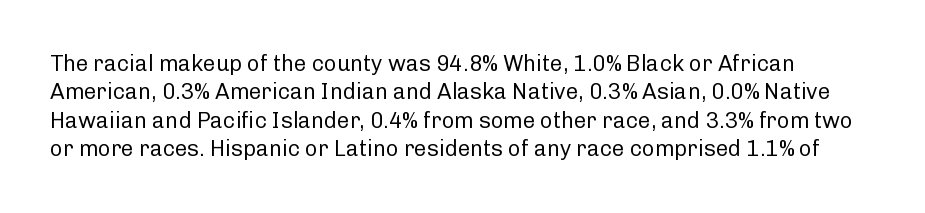
The image shows 22 px text type, upright; set normal line spacing (1.29x), normal letter spacing, not underlined.
